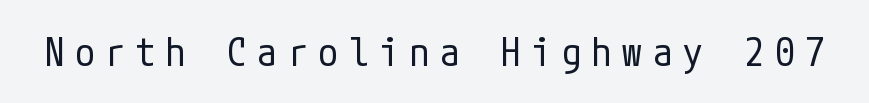
Typographically, this falls in the sans-serif category. Honestly, the letter spacing is so wide it's the main thing you notice. The typeface has the unassuming heft of standard copy or less. A bare baseline throughout the passage. Posture: straight, roman, zero tilt.
